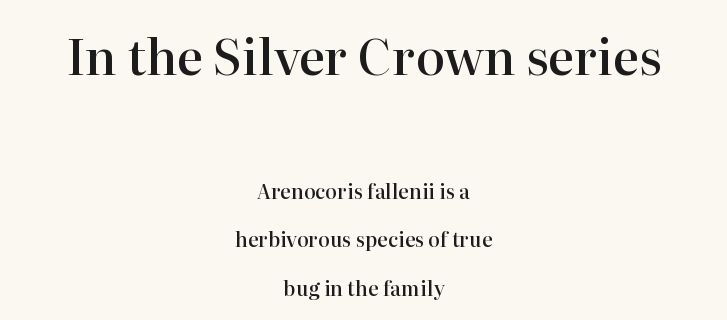
Q: Is the text bold? A: Semi-bold.
Q: Is the text italic (slanted)? A: No, it is upright.
Q: Is the typeface a serif or a sans-serif typeface? A: Serif.
Q: Is the text underlined? A: No.
Q: How is the paragraph aligned? A: Centered.
Q: Is the spacing between letters normal or unusually wide? A: Normal.
Q: Is the spacing between lines tight, normal or loose? A: Loose.
Q: Which block of text is set in a larger size, the first (top) or the second (bottom)? A: The first (top) one.
Q: Width (condensed, normal, or wide)? A: Normal.
Q: Stroke contrast? A: High.
Q: x-height? A: Medium.
Q: Monospaced? A: No.
